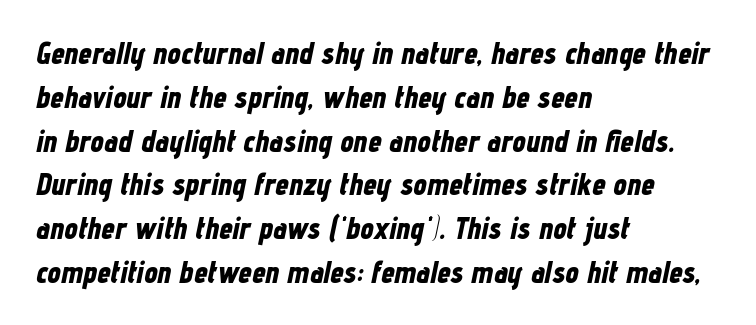
The image shows 30 px bold, condensed type, italic (leaning right); set left-aligned, normal line spacing (1.46x), normal letter spacing, not underlined; low stroke contrast and a medium x-height.
